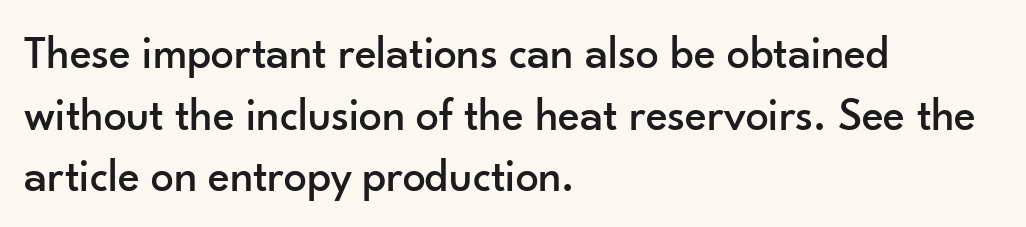
Does extra space separate the letters? No, they use regular spacing. Rule under the text: the space is simply empty. Quick note: interline space is typical. Notice how the stems are strictly vertical — no italics here. Looks like regular typesetting: each glyph gets only the width it needs. The font family rendered here belongs to the sans-serif group.
